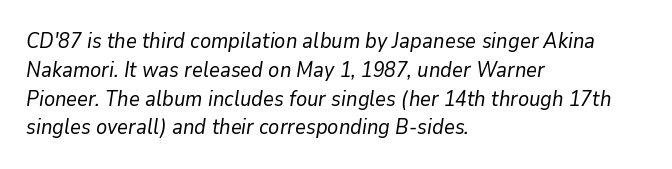
The image shows 21 px text type, italic (leaning right); set left-aligned, normal line spacing (1.37x), normal letter spacing, not underlined.
